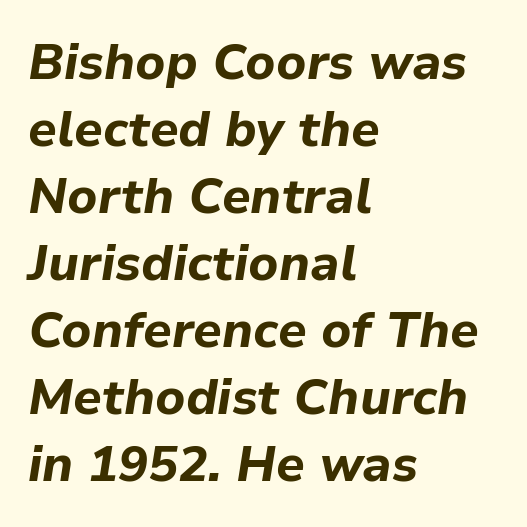
The image shows 50 px bold type, italic (leaning right); set left-aligned, normal line spacing (1.34x), normal letter spacing, not underlined; low stroke contrast and a medium x-height.
